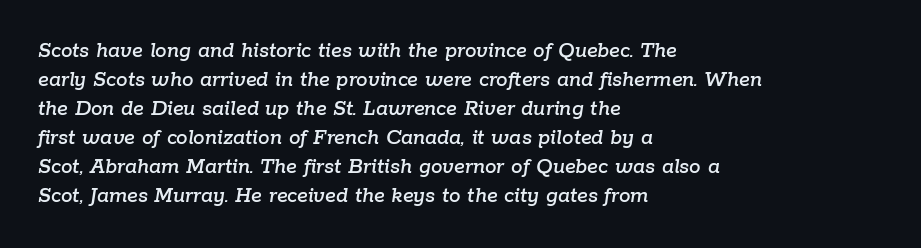
{"italic": "yes", "lean": "right", "slant_degrees": 9, "underline": "no", "align": "left", "line_spacing": "normal", "line_spacing_ratio": 1.26, "letter_spacing": "normal", "letter_spacing_em": 0.0, "glyph_px": 23}
